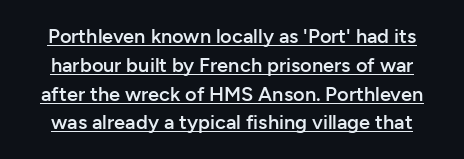
The image shows 20 px text type, upright; set normal line spacing (1.44x), normal letter spacing, underlined.
